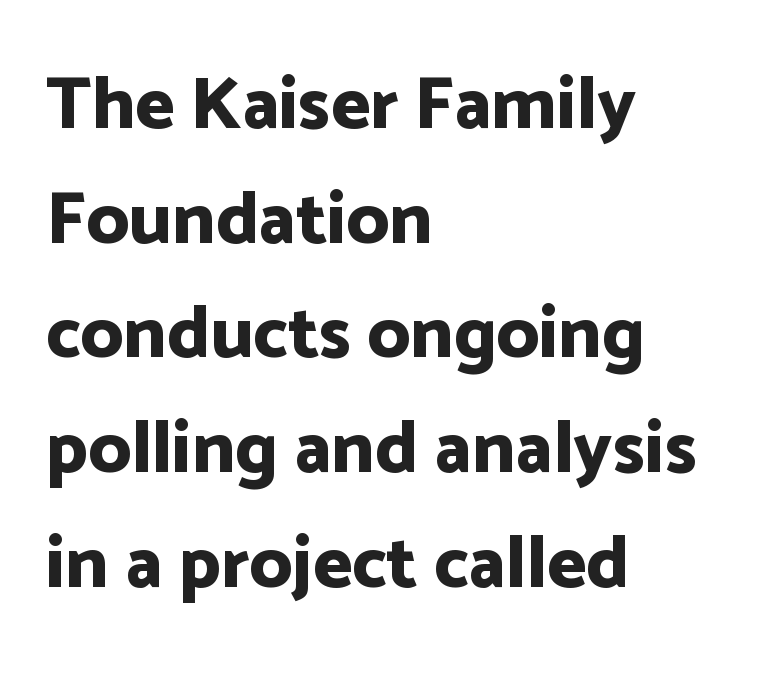
Q: Is the text bold? A: Yes.
Q: Is the text italic (slanted)? A: No, it is upright.
Q: Is the typeface a serif or a sans-serif typeface? A: Sans-serif.
Q: Is the text underlined? A: No.
Q: How is the paragraph aligned? A: Left-aligned.
Q: Is the spacing between letters normal or unusually wide? A: Normal.
Q: Is the spacing between lines tight, normal or loose? A: Normal.
Q: Width (condensed, normal, or wide)? A: Normal.
Q: Stroke contrast? A: Low.
Q: x-height? A: Medium.
Q: Monospaced? A: No.
